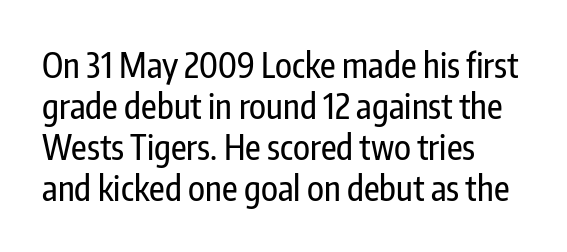
Q: Is the text italic (slanted)? A: No, it is upright.
Q: Is the typeface a serif or a sans-serif typeface? A: Sans-serif.
Q: Is the text underlined? A: No.
Q: How is the paragraph aligned? A: Left-aligned.
Q: Is the spacing between letters normal or unusually wide? A: Normal.
Q: Width (condensed, normal, or wide)? A: Condensed.
Q: Stroke contrast? A: Low.
Q: x-height? A: Medium.
Q: Monospaced? A: No.
